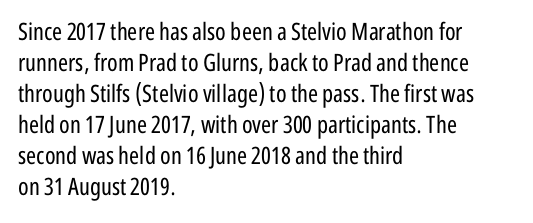
The image shows 24 px text type, upright; set left-aligned, normal line spacing (1.29x), normal letter spacing, not underlined.
